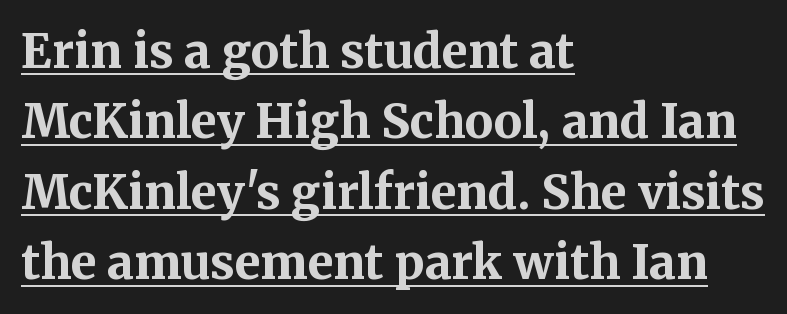
{"serif": "yes", "italic": "no", "bold": "yes", "weight": "bold", "width": "normal", "stroke_contrast": "medium", "x_height": "medium", "monospaced": "no", "underline": "yes", "align": "left", "line_spacing": "normal", "line_spacing_ratio": 1.5, "letter_spacing": "normal", "letter_spacing_em": 0.0, "glyph_px": 47}
